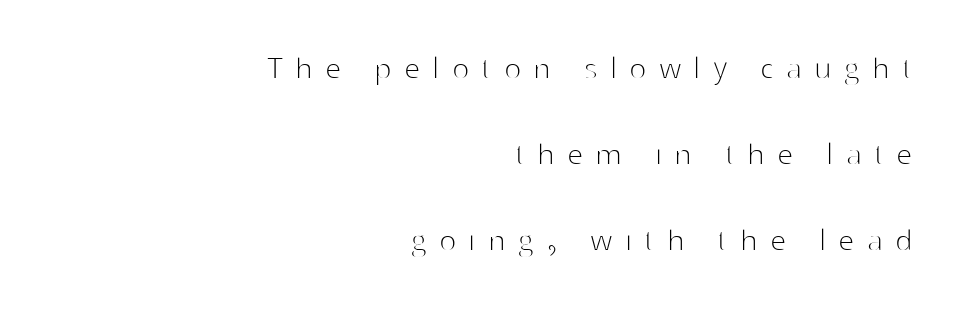
{"serif": "no", "italic": "no", "bold": "no", "weight": "thin", "width": "normal", "stroke_contrast": "high", "x_height": "medium", "monospaced": "no", "underline": "no", "align": "right", "line_spacing": "loose", "line_spacing_ratio": 2.39, "letter_spacing": "wide", "letter_spacing_em": 0.35, "glyph_px": 36}
